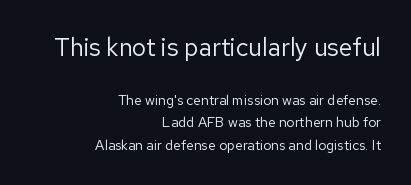
Is the lower block the larger one? No — the upper block carries the bigger type. Right-aligned paragraph, ragged on the left. Stroke thickness stays within the range of a standard reading face or lighter. Underline: absent. The gaps between neighbouring characters are ordinary and unremarkable.
